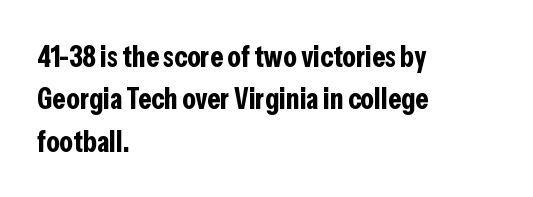
The image shows 30 px bold, condensed sans-serif type, upright; set left-aligned, normal line spacing (1.41x), normal letter spacing, not underlined; low stroke contrast and a medium x-height.
